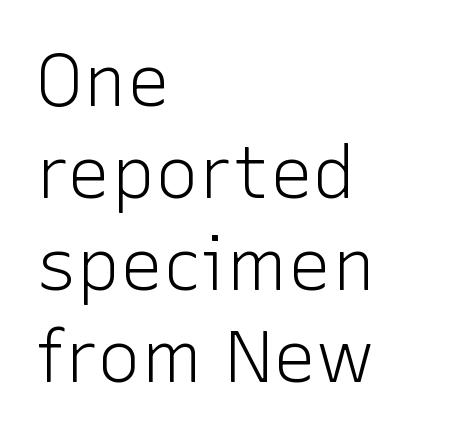
Q: Is the text bold? A: No.
Q: Is the text italic (slanted)? A: No, it is upright.
Q: Is the typeface a serif or a sans-serif typeface? A: Sans-serif.
Q: Is the text underlined? A: No.
Q: How is the paragraph aligned? A: Left-aligned.
Q: Is the spacing between letters normal or unusually wide? A: Normal.
Q: Is the spacing between lines tight, normal or loose? A: Normal.
Q: Width (condensed, normal, or wide)? A: Normal.
Q: Stroke contrast? A: Low.
Q: x-height? A: Medium.
Q: Monospaced? A: No.
